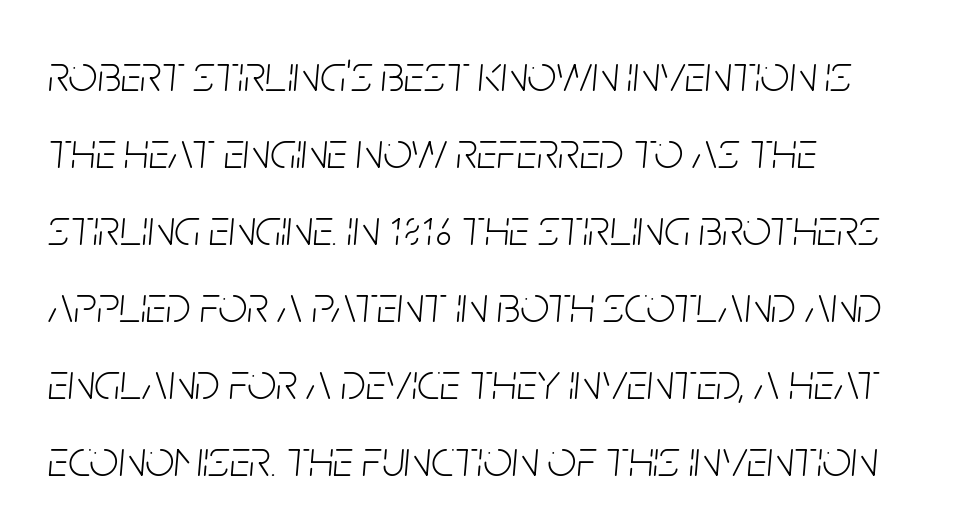
{"italic": "yes", "lean": "right", "slant_degrees": 5, "bold": "no", "weight": "light", "width": "condensed", "stroke_contrast": "low", "x_height": "large", "monospaced": "no", "underline": "no", "align": "left", "line_spacing": "normal", "line_spacing_ratio": 1.51, "letter_spacing": "normal", "letter_spacing_em": 0.0, "glyph_px": 51}
